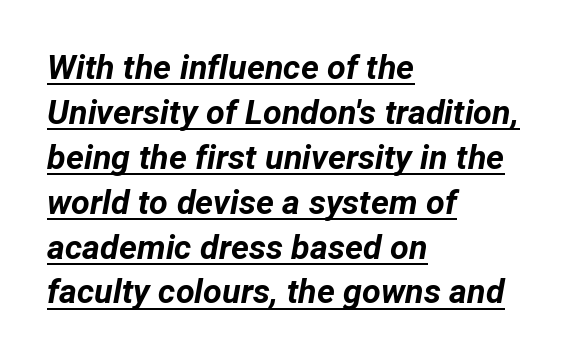
The image shows 34 px bold type, italic (leaning right); set left-aligned, normal line spacing (1.32x), normal letter spacing, underlined; low stroke contrast and a medium x-height.
